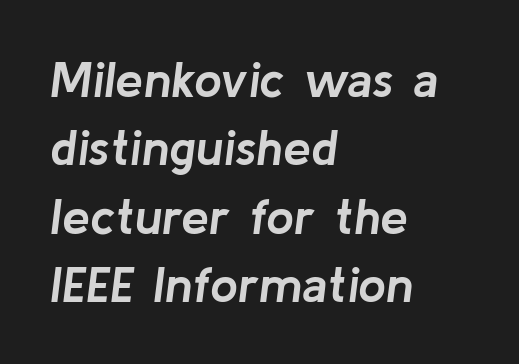
This is heavy type, rendered in bold. Each word holds together tightly as a unit, with standard inter-letter gaps. Looks like regular typesetting: each glyph gets only the width it needs. Rows of type keep a routine distance in the vertical direction. Italic: yes, the glyphs are oblique.
